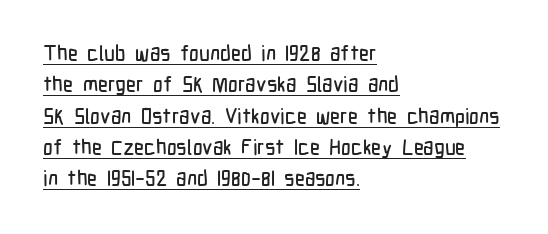
The image shows 21 px text type, upright; set left-aligned, normal line spacing (1.49x), normal letter spacing, underlined.
